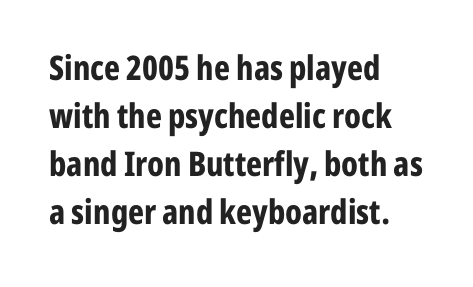
Q: Is the text bold? A: Yes.
Q: Is the text italic (slanted)? A: No, it is upright.
Q: Is the typeface a serif or a sans-serif typeface? A: Sans-serif.
Q: Is the text underlined? A: No.
Q: How is the paragraph aligned? A: Left-aligned.
Q: Is the spacing between letters normal or unusually wide? A: Normal.
Q: Is the spacing between lines tight, normal or loose? A: Normal.
Q: Width (condensed, normal, or wide)? A: Condensed.
Q: Stroke contrast? A: Low.
Q: x-height? A: Medium.
Q: Monospaced? A: No.
